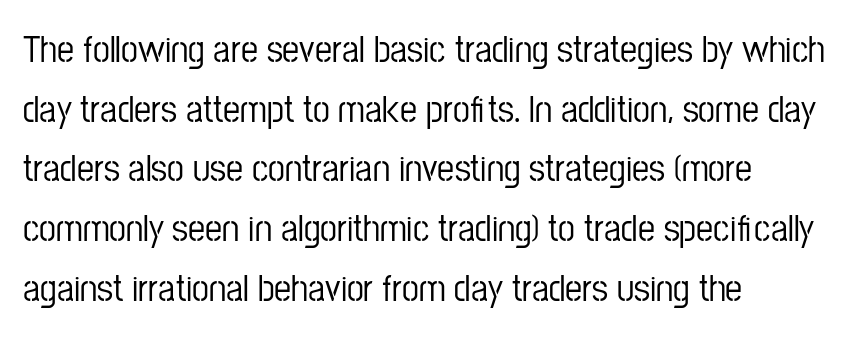
The image shows 38 px condensed sans-serif type, upright; set left-aligned, normal line spacing (1.57x), normal letter spacing, not underlined; low stroke contrast and a medium x-height.
